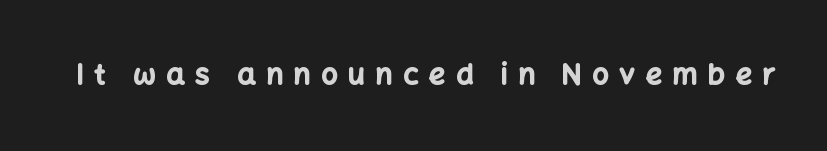
The image shows 29 px bold sans-serif type, upright; set unusually wide letter spacing (+0.36 em), not underlined; low stroke contrast and a medium x-height.
